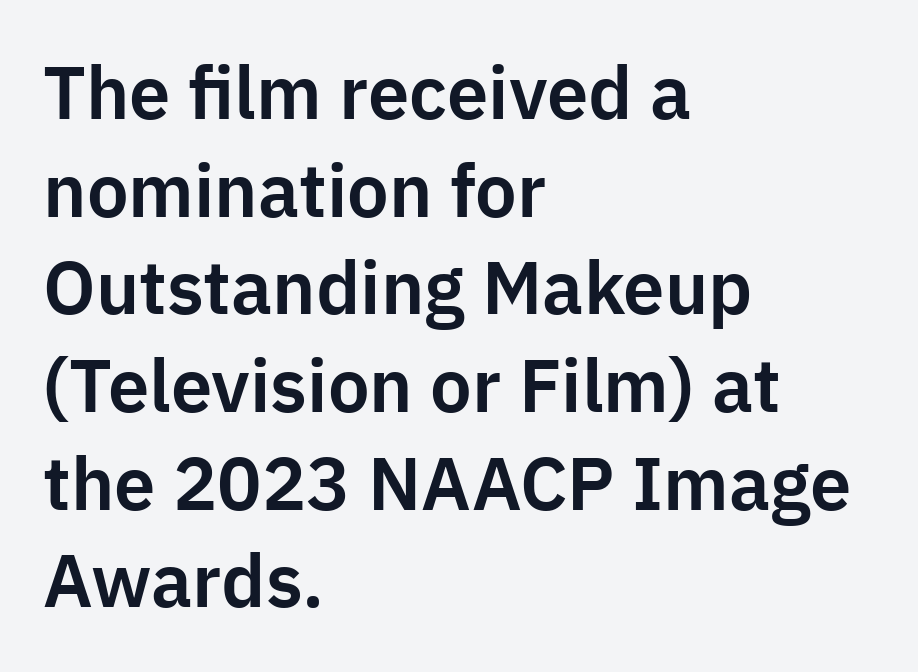
{"serif": "no", "italic": "no", "width": "normal", "stroke_contrast": "low", "x_height": "medium", "monospaced": "no", "underline": "no", "align": "left", "line_spacing": "normal", "line_spacing_ratio": 1.32, "letter_spacing": "normal", "letter_spacing_em": 0.0, "glyph_px": 74}
